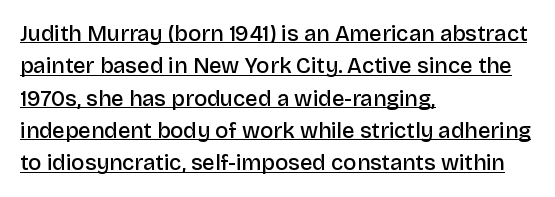
The image shows 22 px text type, upright; set left-aligned, normal line spacing (1.47x), normal letter spacing, underlined.
